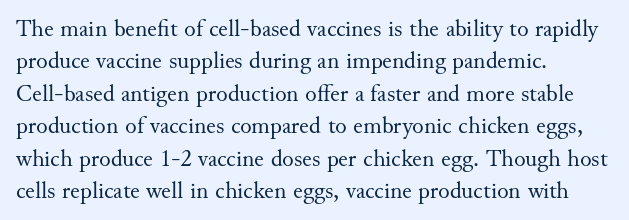
Q: Is the text bold? A: No.
Q: Is the text italic (slanted)? A: No, it is upright.
Q: Is the text underlined? A: No.
Q: How is the paragraph aligned? A: Left-aligned.
Q: Is the spacing between letters normal or unusually wide? A: Normal.
Q: Is the spacing between lines tight, normal or loose? A: Normal.
